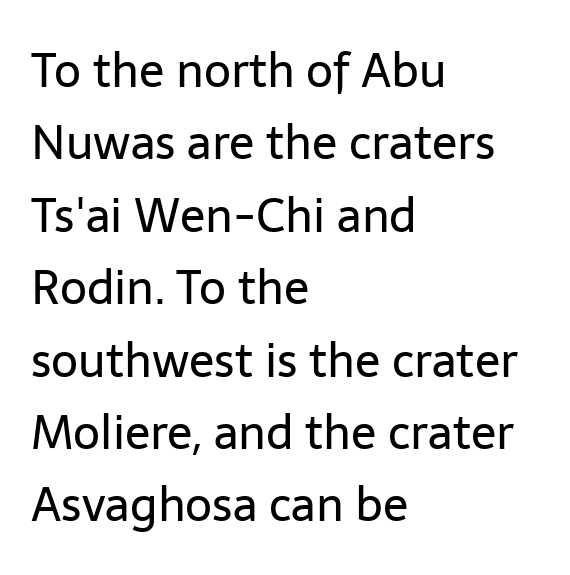
The image shows 47 px regular-weight sans-serif type, upright; set left-aligned, normal line spacing (1.54x), normal letter spacing, not underlined; low stroke contrast and a medium x-height.
